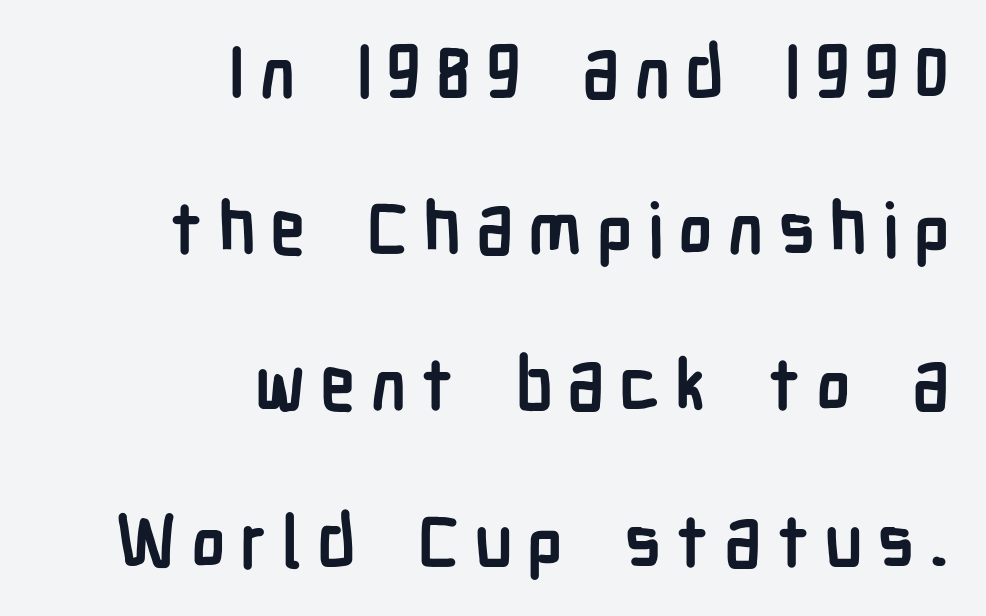
Q: Is the text bold? A: Yes.
Q: Is the text italic (slanted)? A: No, it is upright.
Q: Is the typeface a serif or a sans-serif typeface? A: Sans-serif.
Q: Is the text underlined? A: No.
Q: How is the paragraph aligned? A: Right-aligned.
Q: Is the spacing between letters normal or unusually wide? A: Unusually wide.
Q: Is the spacing between lines tight, normal or loose? A: Loose.
Q: Width (condensed, normal, or wide)? A: Condensed.
Q: Stroke contrast? A: Low.
Q: x-height? A: Medium.
Q: Monospaced? A: No.
